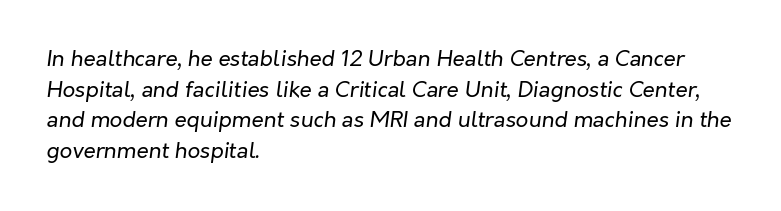
The image shows 22 px text type, italic (leaning right); set left-aligned, normal line spacing (1.39x), normal letter spacing, not underlined.
